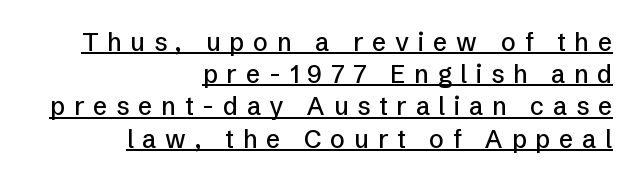
Between one letter and the next there's a generous, obvious gap. Quick note: not italic, upright. Horizontally, the lines are justified to the trailing edge only. The passage shown stacks its lines at a standard gap.
